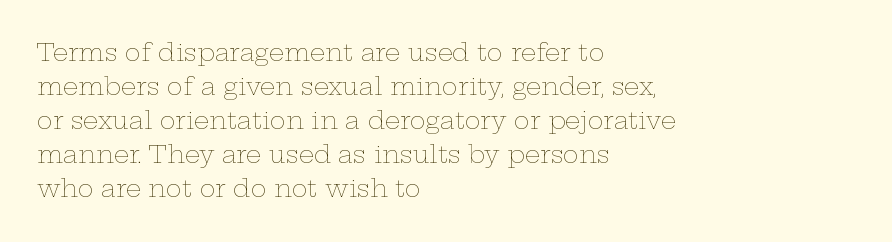
Q: Is the text bold? A: No.
Q: Is the text italic (slanted)? A: No, it is upright.
Q: Is the text underlined? A: No.
Q: How is the paragraph aligned? A: Left-aligned.
Q: Is the spacing between letters normal or unusually wide? A: Normal.
Q: Is the spacing between lines tight, normal or loose? A: Normal.
